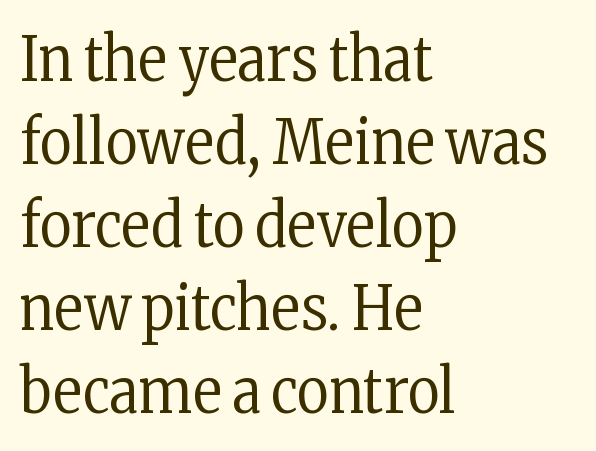
How would I describe the line gaps? Plain and ordinary. A serif font was chosen for this passage. Casual observation: everything's shoved over to the left. The weight tops out at a normal text grade. A roman cut, with each character standing at attention. Is the letter spacing exaggerated? No — it looks like the ordinary default.
